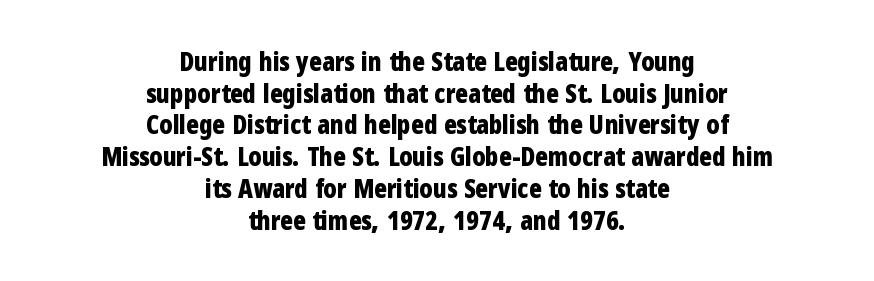
Q: Is the text bold? A: Yes.
Q: Is the text italic (slanted)? A: No, it is upright.
Q: Is the text underlined? A: No.
Q: How is the paragraph aligned? A: Centered.
Q: Is the spacing between letters normal or unusually wide? A: Normal.
